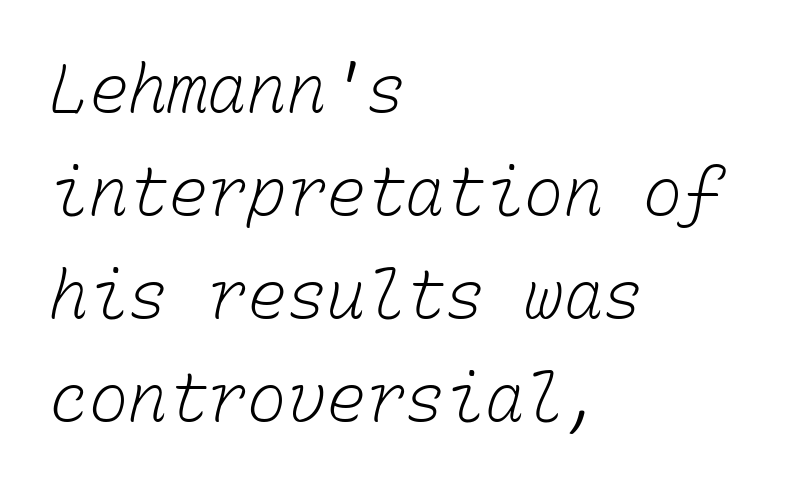
{"bold": "no", "weight": "light", "width": "normal", "stroke_contrast": "low", "x_height": "medium", "monospaced": "yes", "underline": "no", "align": "left", "line_spacing": "normal", "line_spacing_ratio": 1.56, "letter_spacing": "normal", "letter_spacing_em": 0.0, "glyph_px": 66}
